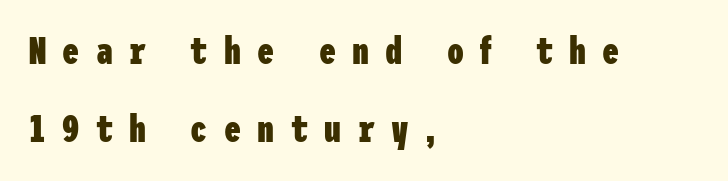
The image shows 38 px heavy, condensed sans-serif type, upright; set left-aligned, loose line spacing (2.06x), unusually wide letter spacing (+0.43 em), not underlined; low stroke contrast and a medium x-height.
